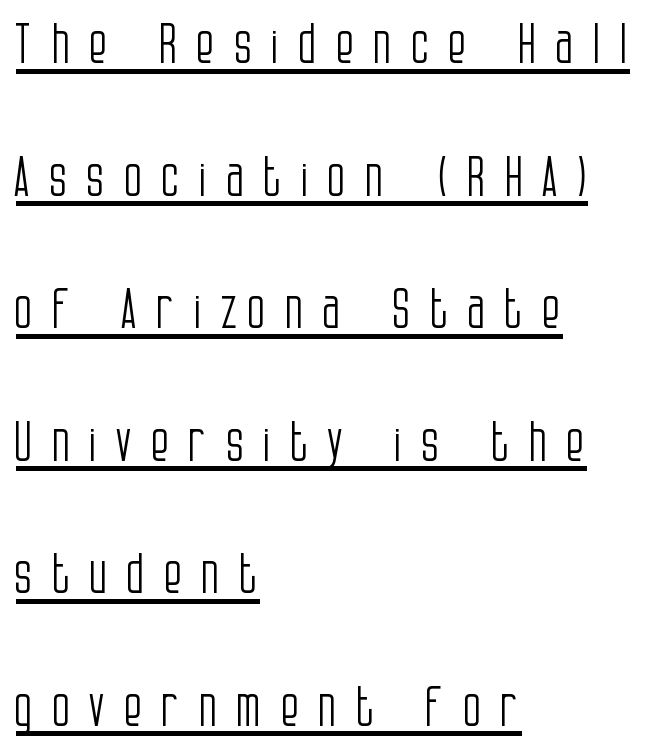
Q: Is the text bold? A: No.
Q: Is the text italic (slanted)? A: No, it is upright.
Q: Is the typeface a serif or a sans-serif typeface? A: Sans-serif.
Q: Is the text underlined? A: Yes.
Q: How is the paragraph aligned? A: Left-aligned.
Q: Is the spacing between letters normal or unusually wide? A: Unusually wide.
Q: Is the spacing between lines tight, normal or loose? A: Loose.
Q: Width (condensed, normal, or wide)? A: Condensed.
Q: Stroke contrast? A: Low.
Q: x-height? A: Large.
Q: Monospaced? A: No.
